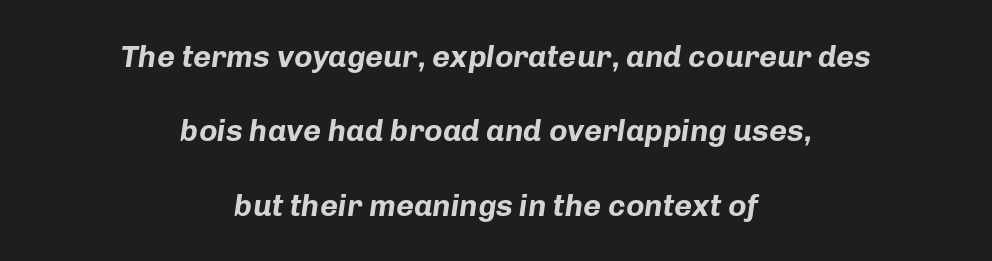
The image shows 31 px bold type, italic (leaning right); set centered, loose line spacing (2.4x), normal letter spacing, not underlined; low stroke contrast and a medium x-height.
